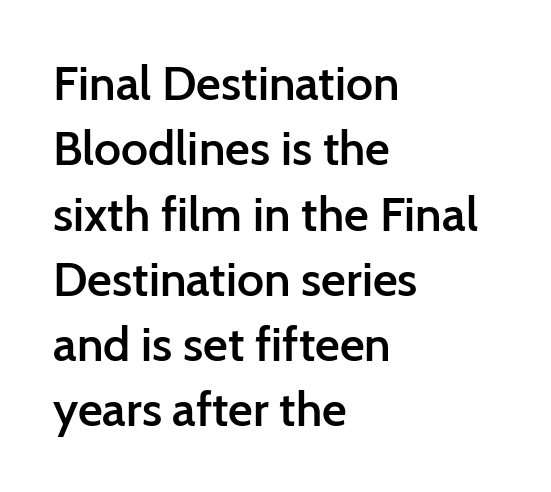
How are the letters spaced? Ordinarily, with no added tracking. It's the straight-up-and-down kind of type. Spacing verdict: proportional, widths tailored to each character. Bare-footed words on every line. These lines are set flush left with a ragged right edge.
